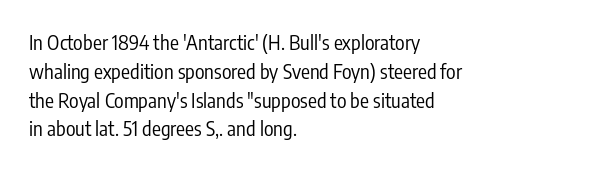
{"italic": "no", "bold": "no", "underline": "no", "align": "left", "line_spacing": "normal", "line_spacing_ratio": 1.44, "letter_spacing": "normal", "letter_spacing_em": 0.0, "glyph_px": 20}
